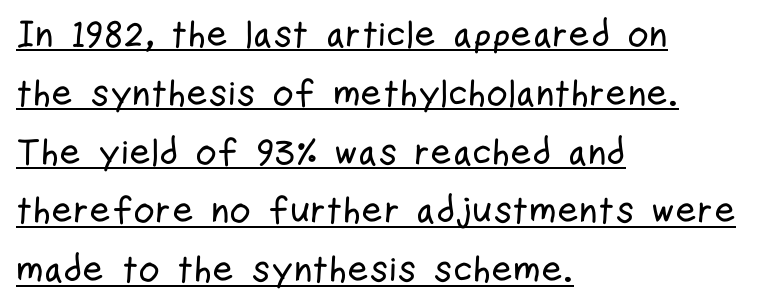
Q: Is the text italic (slanted)? A: No, it is upright.
Q: Is the typeface a serif or a sans-serif typeface? A: Sans-serif.
Q: Is the text underlined? A: Yes.
Q: How is the paragraph aligned? A: Left-aligned.
Q: Is the spacing between letters normal or unusually wide? A: Normal.
Q: Is the spacing between lines tight, normal or loose? A: Normal.
Q: Width (condensed, normal, or wide)? A: Condensed.
Q: Stroke contrast? A: Low.
Q: x-height? A: Medium.
Q: Monospaced? A: No.
